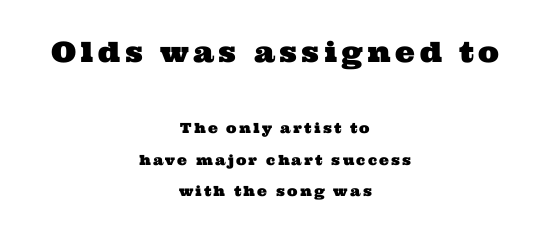
{"serif": "yes", "width": "wide", "stroke_contrast": "medium", "x_height": "medium", "monospaced": "no", "underline": "no", "align": "center", "line_spacing": "loose", "line_spacing_ratio": 2.25, "larger_block": "first", "size_ratio": 2.0, "glyph_px": 28}
